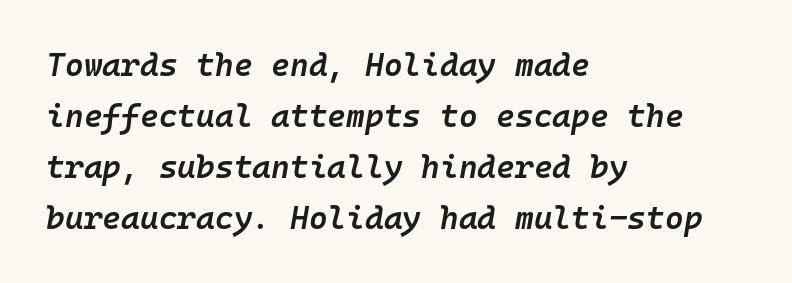
Q: Is the text bold? A: Semi-bold.
Q: Is the text italic (slanted)? A: Yes, it leans right by about 10 degrees.
Q: Is the text underlined? A: No.
Q: How is the paragraph aligned? A: Left-aligned.
Q: Is the spacing between letters normal or unusually wide? A: Normal.
Q: Is the spacing between lines tight, normal or loose? A: Normal.
Q: Width (condensed, normal, or wide)? A: Normal.
Q: Stroke contrast? A: Low.
Q: x-height? A: Medium.
Q: Monospaced? A: Yes.
